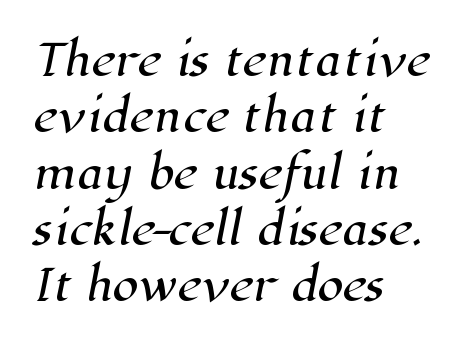
The image shows 42 px serif type; set left-aligned, normal line spacing (1.34x), normal letter spacing, not underlined; high stroke contrast and a medium x-height.
